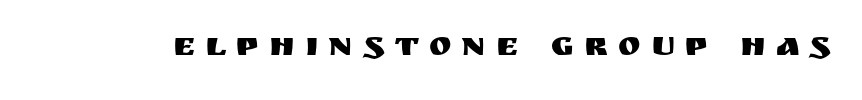
Q: Is the text italic (slanted)? A: No, it is upright.
Q: Is the typeface a serif or a sans-serif typeface? A: Sans-serif.
Q: Is the text underlined? A: No.
Q: Is the spacing between letters normal or unusually wide? A: Unusually wide.
Q: Width (condensed, normal, or wide)? A: Normal.
Q: Stroke contrast? A: Medium.
Q: x-height? A: Large.
Q: Monospaced? A: No.
